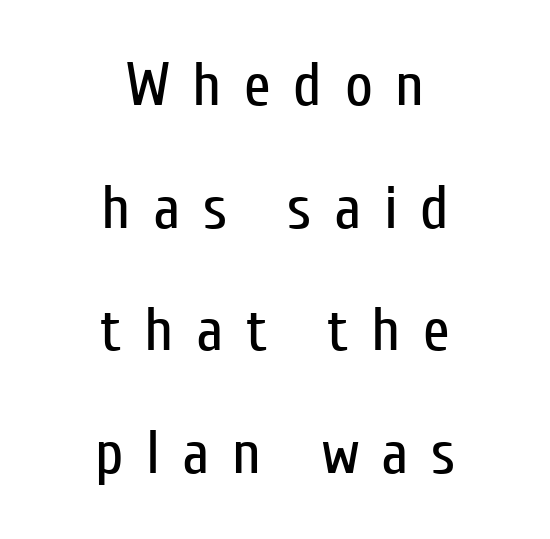
Q: Is the text bold? A: No.
Q: Is the text italic (slanted)? A: No, it is upright.
Q: Is the typeface a serif or a sans-serif typeface? A: Sans-serif.
Q: Is the text underlined? A: No.
Q: How is the paragraph aligned? A: Centered.
Q: Is the spacing between letters normal or unusually wide? A: Unusually wide.
Q: Is the spacing between lines tight, normal or loose? A: Loose.
Q: Width (condensed, normal, or wide)? A: Condensed.
Q: Stroke contrast? A: Low.
Q: x-height? A: Medium.
Q: Monospaced? A: No.
